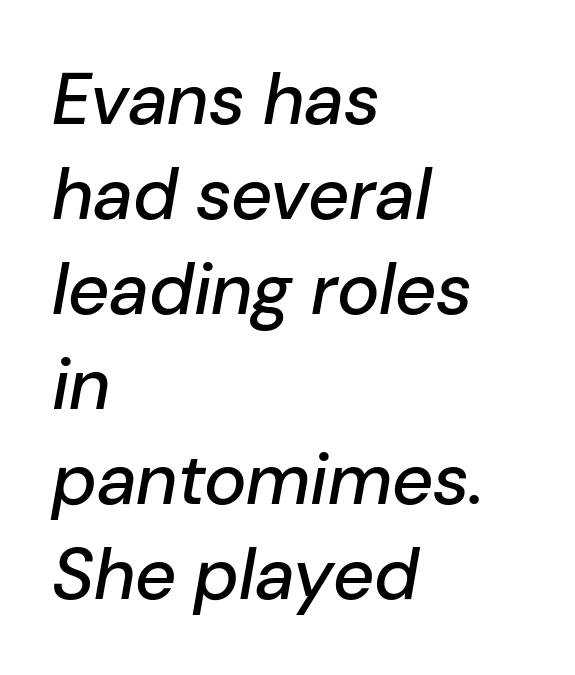
Q: Is the text italic (slanted)? A: Yes, it leans right by about 10 degrees.
Q: Is the text underlined? A: No.
Q: How is the paragraph aligned? A: Left-aligned.
Q: Is the spacing between letters normal or unusually wide? A: Normal.
Q: Is the spacing between lines tight, normal or loose? A: Normal.
Q: Width (condensed, normal, or wide)? A: Normal.
Q: Stroke contrast? A: Low.
Q: x-height? A: Medium.
Q: Monospaced? A: No.
